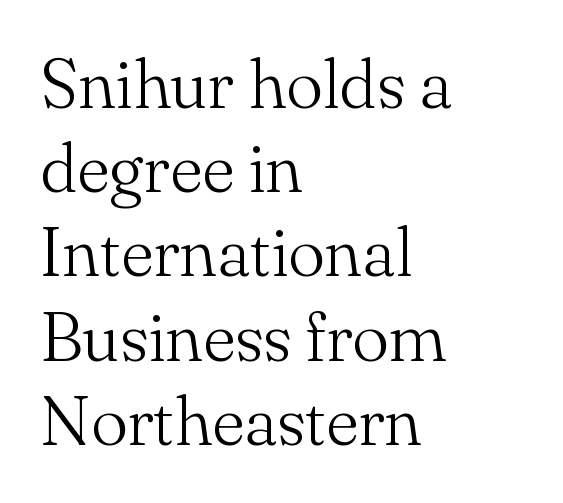
{"serif": "yes", "italic": "no", "bold": "no", "weight": "light", "width": "normal", "stroke_contrast": "medium", "x_height": "small", "monospaced": "no", "underline": "no", "align": "left", "line_spacing_ratio": 1.22, "letter_spacing": "normal", "letter_spacing_em": 0.0, "glyph_px": 69}
